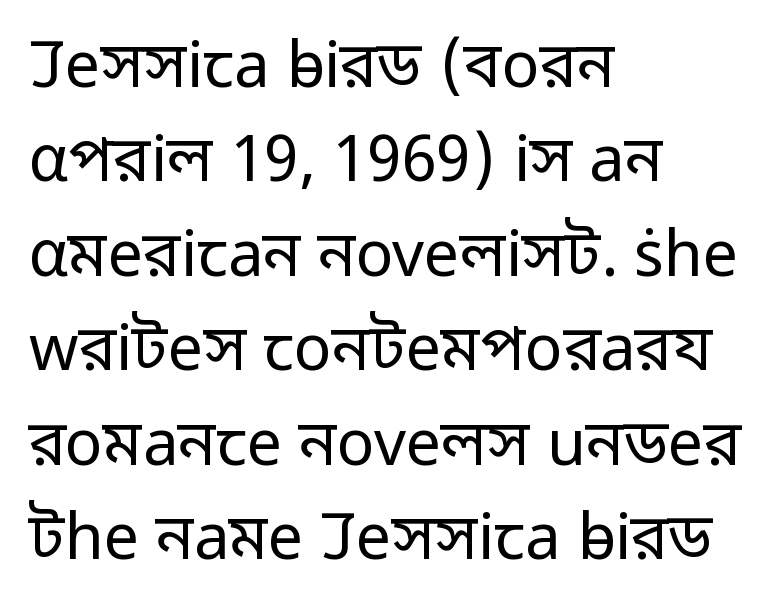
The image shows 63 px regular-weight sans-serif type, upright; set left-aligned, normal line spacing (1.5x), normal letter spacing, not underlined; low stroke contrast and a medium x-height.
